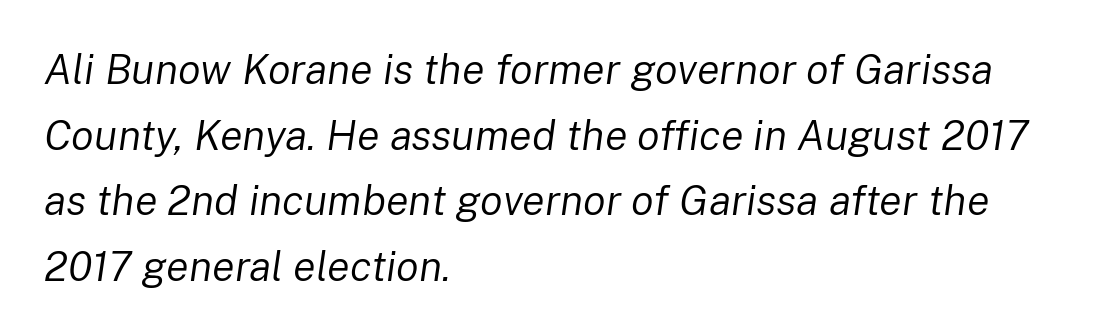
{"italic": "yes", "lean": "right", "slant_degrees": 8, "bold": "no", "weight": "regular", "width": "normal", "stroke_contrast": "low", "x_height": "medium", "monospaced": "no", "underline": "no", "align": "left", "line_spacing": "normal", "line_spacing_ratio": 1.56, "letter_spacing": "normal", "letter_spacing_em": 0.0, "glyph_px": 42}
